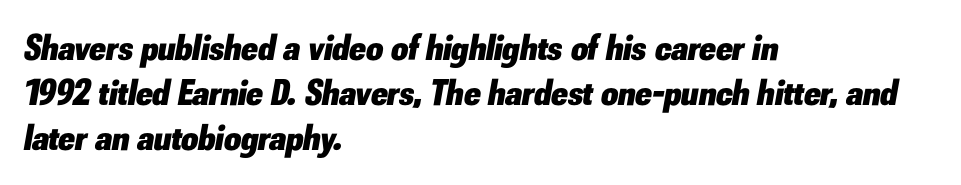
These lines are rendered in a variable-pitch font. The typography opts for an oblique posture over an upright one. What stands out about the letter spacing? Nothing — it is the standard amount. Weight: bold. One-word summary of the alignment: left. Underline: absent.
